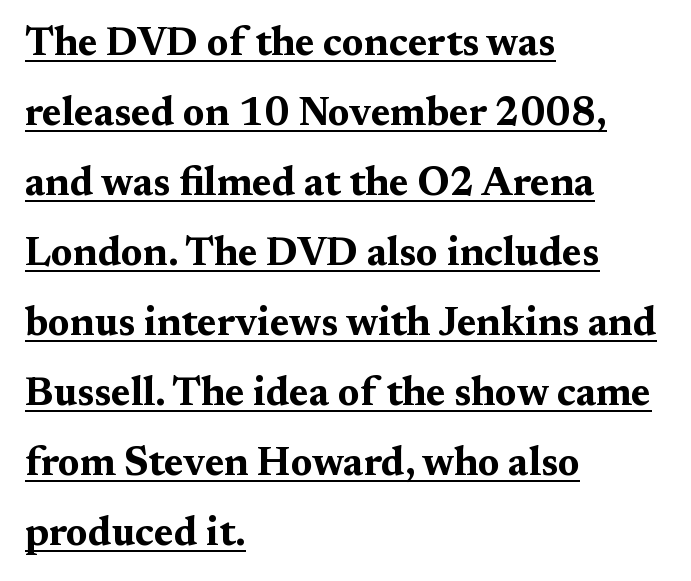
{"serif": "yes", "italic": "no", "bold": "yes", "weight": "bold", "width": "wide", "stroke_contrast": "medium", "x_height": "medium", "monospaced": "no", "underline": "yes", "align": "left", "line_spacing_ratio": 1.75, "letter_spacing": "normal", "letter_spacing_em": 0.0, "glyph_px": 40}
